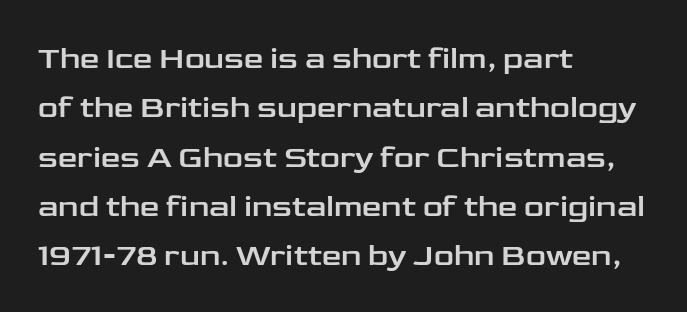
The image shows 31 px wide sans-serif type, upright; set left-aligned, normal line spacing (1.59x), normal letter spacing, not underlined; low stroke contrast and a medium x-height.
